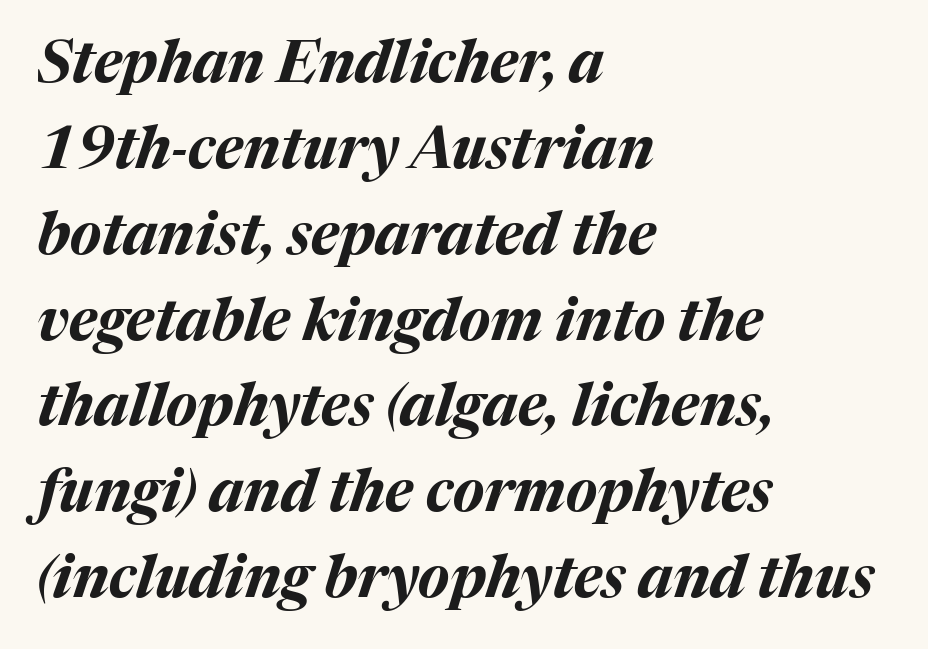
Q: Is the text bold? A: Yes.
Q: Is the text italic (slanted)? A: Yes, it leans right by about 17 degrees.
Q: Is the text underlined? A: No.
Q: How is the paragraph aligned? A: Left-aligned.
Q: Is the spacing between letters normal or unusually wide? A: Normal.
Q: Is the spacing between lines tight, normal or loose? A: Normal.
Q: Width (condensed, normal, or wide)? A: Normal.
Q: Stroke contrast? A: Medium.
Q: x-height? A: Medium.
Q: Monospaced? A: No.
